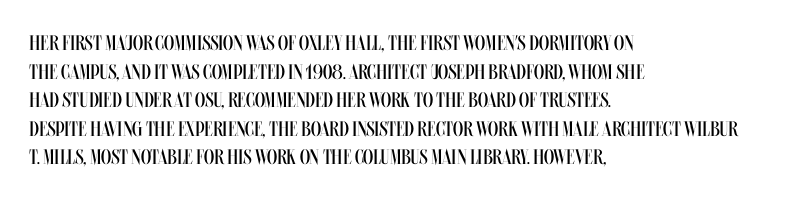
Q: Is the text bold? A: No.
Q: Is the text italic (slanted)? A: No, it is upright.
Q: Is the text underlined? A: No.
Q: How is the paragraph aligned? A: Left-aligned.
Q: Is the spacing between letters normal or unusually wide? A: Normal.
Q: Is the spacing between lines tight, normal or loose? A: Normal.
